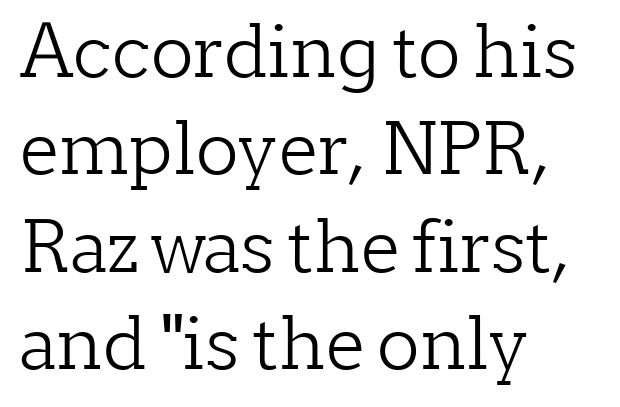
The image shows 71 px light serif type, upright; set left-aligned, normal line spacing (1.37x), normal letter spacing, not underlined; low stroke contrast and a medium x-height.
